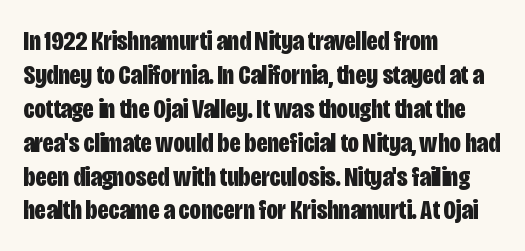
Q: Is the text bold? A: Yes.
Q: Is the text italic (slanted)? A: No, it is upright.
Q: Is the typeface a serif or a sans-serif typeface? A: Sans-serif.
Q: Is the text underlined? A: No.
Q: How is the paragraph aligned? A: Left-aligned.
Q: Is the spacing between letters normal or unusually wide? A: Normal.
Q: Width (condensed, normal, or wide)? A: Condensed.
Q: Stroke contrast? A: Low.
Q: x-height? A: Large.
Q: Monospaced? A: No.
